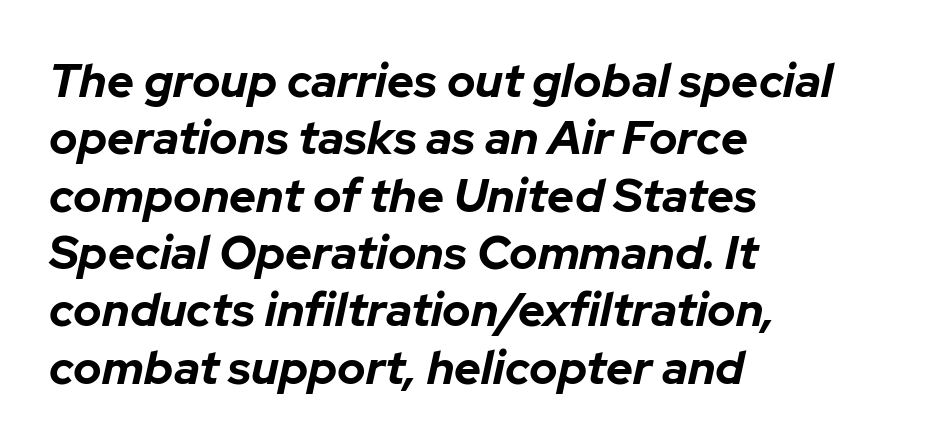
{"italic": "yes", "lean": "right", "slant_degrees": 12, "bold": "yes", "weight": "bold", "width": "normal", "stroke_contrast": "low", "x_height": "medium", "monospaced": "no", "underline": "no", "align": "left", "line_spacing_ratio": 1.22, "letter_spacing": "normal", "letter_spacing_em": 0.0, "glyph_px": 47}
